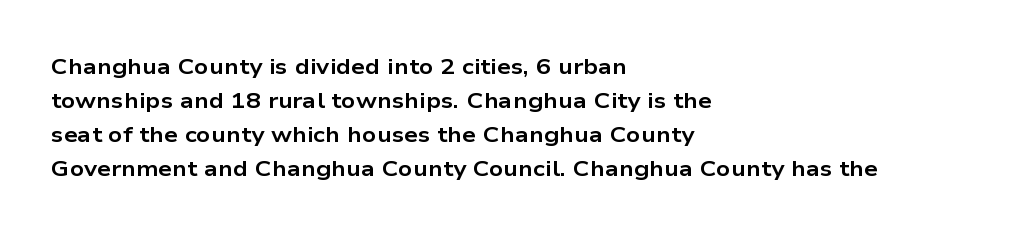
The image shows 22 px bold type, upright; set left-aligned, normal line spacing (1.54x), normal letter spacing, not underlined.
